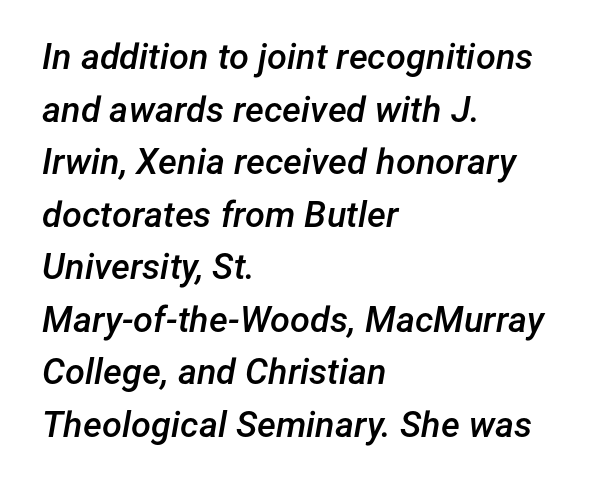
The image shows 36 px semibold type, italic (leaning right); set left-aligned, normal line spacing (1.46x), normal letter spacing, not underlined; low stroke contrast and a medium x-height.
